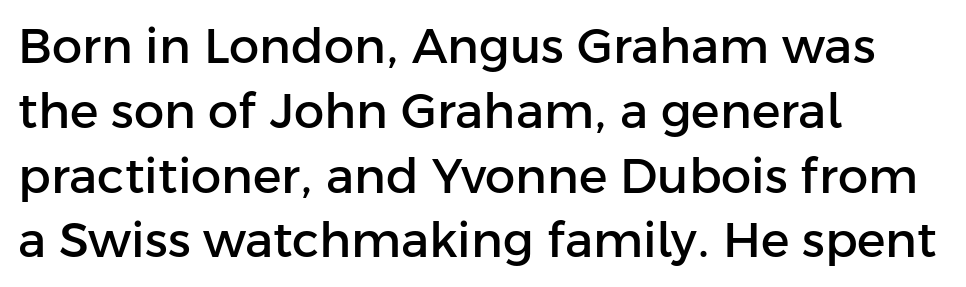
The image shows 48 px sans-serif type, upright; set left-aligned, normal line spacing (1.35x), normal letter spacing, not underlined; low stroke contrast and a medium x-height.
